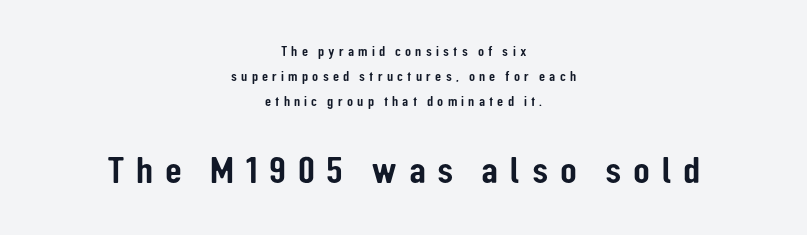
{"serif": "no", "italic": "no", "width": "condensed", "stroke_contrast": "low", "x_height": "medium", "monospaced": "no", "underline": "no", "align": "center", "line_spacing_ratio": 1.8, "letter_spacing": "wide", "letter_spacing_em": 0.3, "larger_block": "second", "size_ratio": 2.79, "glyph_px": 39}
